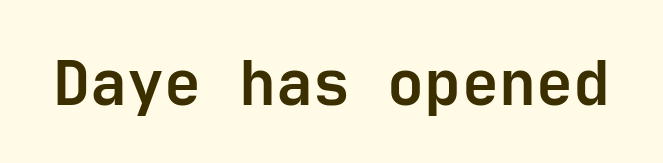
The image shows 62 px semibold sans-serif type, upright; set normal letter spacing, not underlined; low stroke contrast and a medium x-height.
